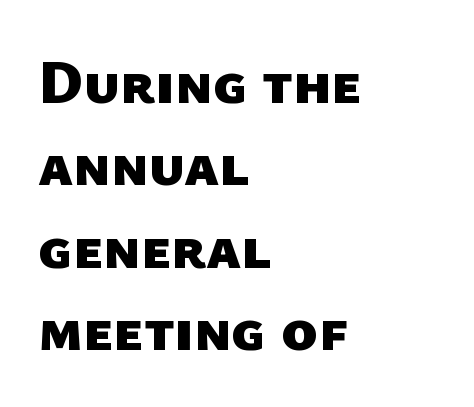
The image shows 61 px heavy sans-serif type; set left-aligned, normal line spacing (1.35x), normal letter spacing, not underlined; low stroke contrast and a medium x-height.
